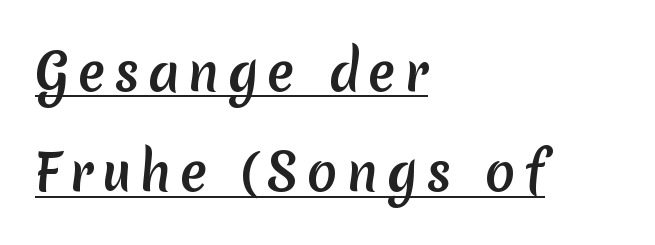
The image shows 50 px sans-serif type; set left-aligned, loose line spacing (2.01x), underlined; medium stroke contrast and a medium x-height.
